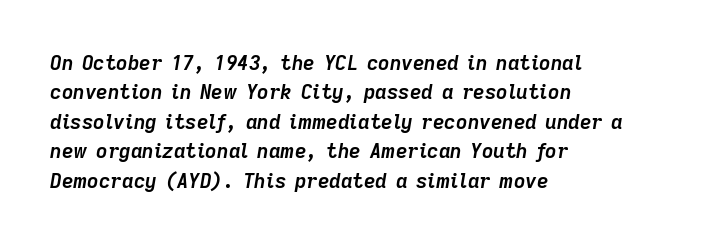
{"italic": "yes", "lean": "right", "slant_degrees": 9, "bold": "yes", "underline": "no", "align": "left", "line_spacing": "normal", "line_spacing_ratio": 1.47, "letter_spacing": "normal", "letter_spacing_em": 0.0, "glyph_px": 20}
